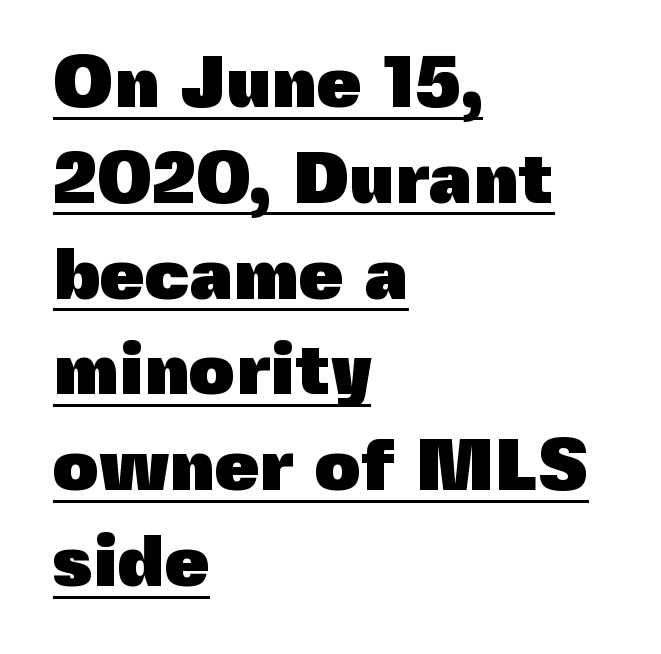
Students, this is bold: see how much ink each stroke carries. Designer's note — italics off, roman on. Glyph-to-glyph distance matches everyday printed text. This sample has the flowing, uneven cadence of proportional lettering.
